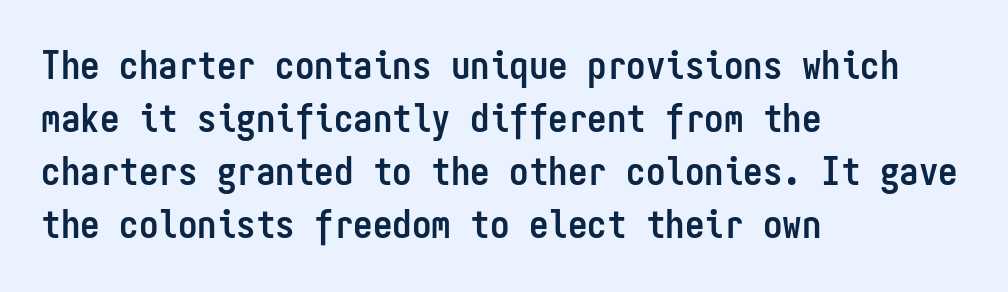
{"serif": "no", "italic": "no", "bold": "yes", "weight": "semibold", "width": "condensed", "stroke_contrast": "low", "x_height": "medium", "monospaced": "yes", "underline": "no", "align": "left", "line_spacing": "normal", "line_spacing_ratio": 1.36, "letter_spacing": "normal", "letter_spacing_em": 0.0, "glyph_px": 39}
